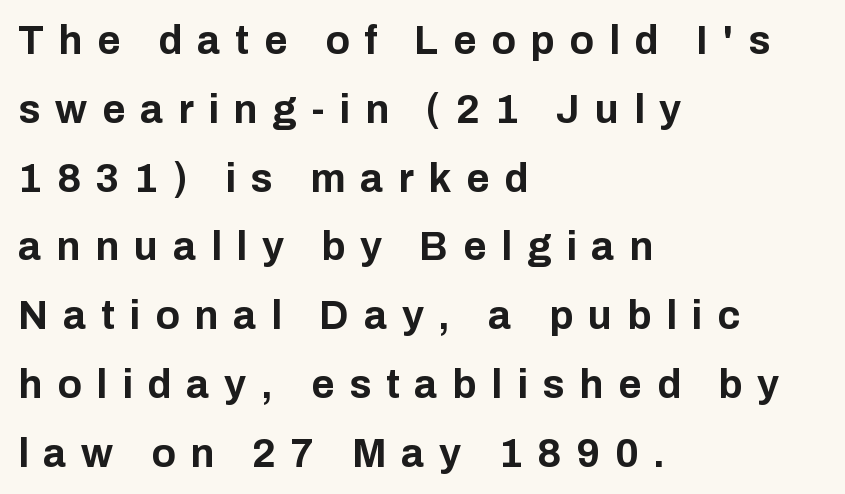
These lines carry a lot of weight — the face is fully bold. The letters stand straight up with perfectly vertical stems. The compositor pushed each line to the left boundary. Check the space under the baseline: it is left empty. Regarding serifs, this sample does without them.
